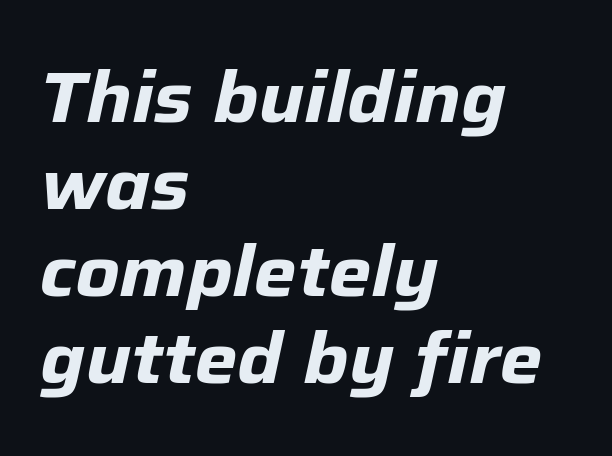
{"italic": "yes", "lean": "right", "slant_degrees": 12, "bold": "yes", "weight": "bold", "width": "normal", "stroke_contrast": "low", "x_height": "medium", "monospaced": "no", "underline": "no", "align": "left", "line_spacing_ratio": 1.21, "letter_spacing": "normal", "letter_spacing_em": 0.0, "glyph_px": 72}
